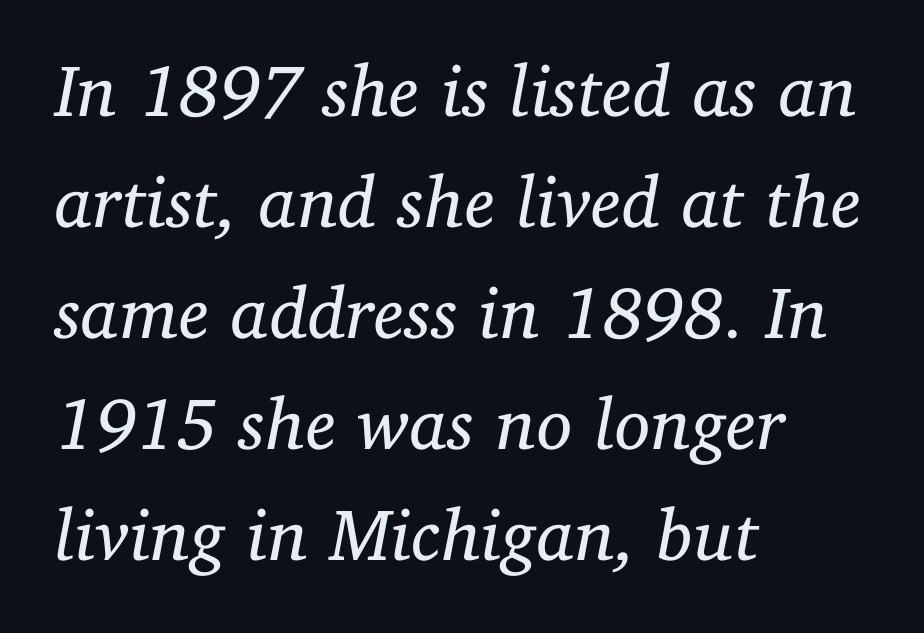
Stems and bowls with no extra thickness — not bold. Baseline-to-baseline distance is the conventional proportion of letter height. A serif font was chosen for this passage. This rendering leaves character spacing at its baseline value. Is the block centered? No — it sits flush against the left margin.
